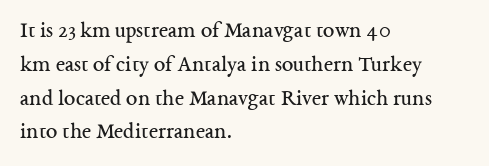
Q: Is the text bold? A: No.
Q: Is the text italic (slanted)? A: No, it is upright.
Q: Is the text underlined? A: No.
Q: How is the paragraph aligned? A: Left-aligned.
Q: Is the spacing between letters normal or unusually wide? A: Normal.
Q: Is the spacing between lines tight, normal or loose? A: Normal.
